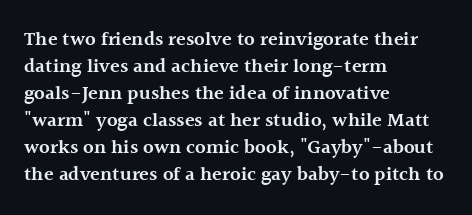
Q: Is the text bold? A: Semi-bold.
Q: Is the text italic (slanted)? A: No, it is upright.
Q: Is the text underlined? A: No.
Q: How is the paragraph aligned? A: Left-aligned.
Q: Is the spacing between letters normal or unusually wide? A: Normal.
Q: Is the spacing between lines tight, normal or loose? A: Normal.
